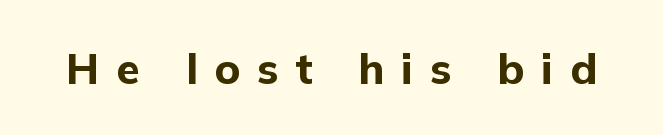
The image shows 43 px bold sans-serif type, upright; set unusually wide letter spacing (+0.39 em), not underlined; low stroke contrast and a medium x-height.
